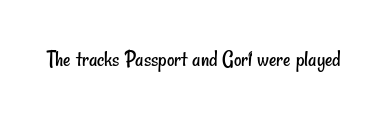
The image shows 23 px text type; set normal letter spacing, not underlined.
